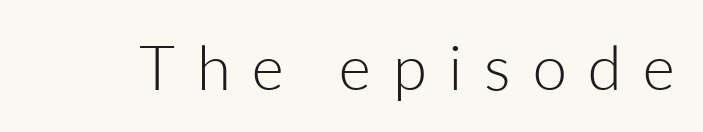
The image shows 62 px light sans-serif type, upright; set unusually wide letter spacing (+0.35 em), not underlined; low stroke contrast and a medium x-height.
